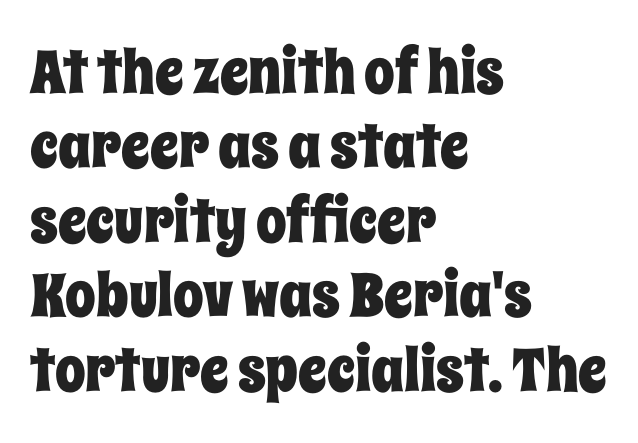
Q: Is the text italic (slanted)? A: No, it is upright.
Q: Is the text underlined? A: No.
Q: How is the paragraph aligned? A: Left-aligned.
Q: Is the spacing between letters normal or unusually wide? A: Normal.
Q: Width (condensed, normal, or wide)? A: Condensed.
Q: Stroke contrast? A: Low.
Q: x-height? A: Large.
Q: Monospaced? A: No.
